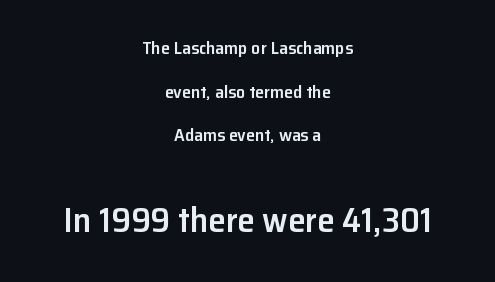
Q: Is the text bold? A: Semi-bold.
Q: Is the text italic (slanted)? A: No, it is upright.
Q: Is the typeface a serif or a sans-serif typeface? A: Sans-serif.
Q: Is the text underlined? A: No.
Q: How is the paragraph aligned? A: Centered.
Q: Is the spacing between letters normal or unusually wide? A: Normal.
Q: Is the spacing between lines tight, normal or loose? A: Loose.
Q: Which block of text is set in a larger size, the first (top) or the second (bottom)? A: The second (bottom) one.
Q: Width (condensed, normal, or wide)? A: Normal.
Q: Stroke contrast? A: Low.
Q: x-height? A: Medium.
Q: Monospaced? A: No.
